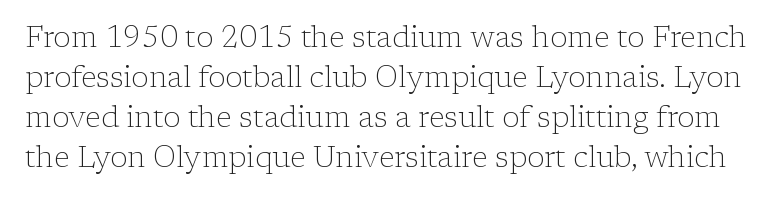
Q: Is the text bold? A: No.
Q: Is the text italic (slanted)? A: No, it is upright.
Q: Is the typeface a serif or a sans-serif typeface? A: Serif.
Q: Is the text underlined? A: No.
Q: Is the spacing between letters normal or unusually wide? A: Normal.
Q: Is the spacing between lines tight, normal or loose? A: Normal.
Q: Width (condensed, normal, or wide)? A: Normal.
Q: Stroke contrast? A: Low.
Q: x-height? A: Medium.
Q: Monospaced? A: No.
